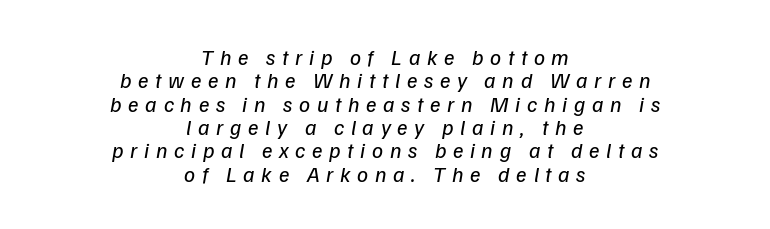
{"italic": "yes", "lean": "right", "slant_degrees": 9, "bold": "no", "underline": "no", "align": "center", "line_spacing": "tight", "line_spacing_ratio": 1.06, "letter_spacing": "wide", "letter_spacing_em": 0.3, "glyph_px": 22}
